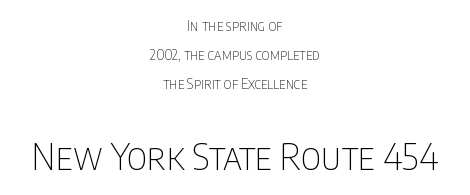
The image shows 36 px thin, condensed sans-serif type, upright; set centered, loose line spacing (2.08x), normal letter spacing, not underlined; the second (bottom) block is 2.57x larger; low stroke contrast and a large x-height.
